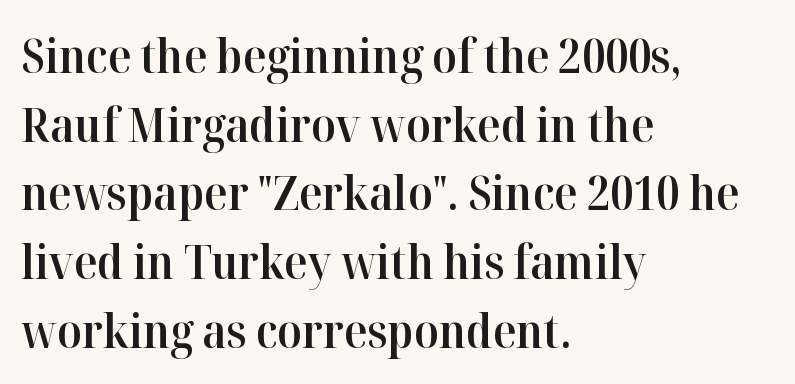
The image shows 48 px semibold serif type, upright; set left-aligned, normal line spacing (1.43x), normal letter spacing, not underlined; high stroke contrast and a medium x-height.
